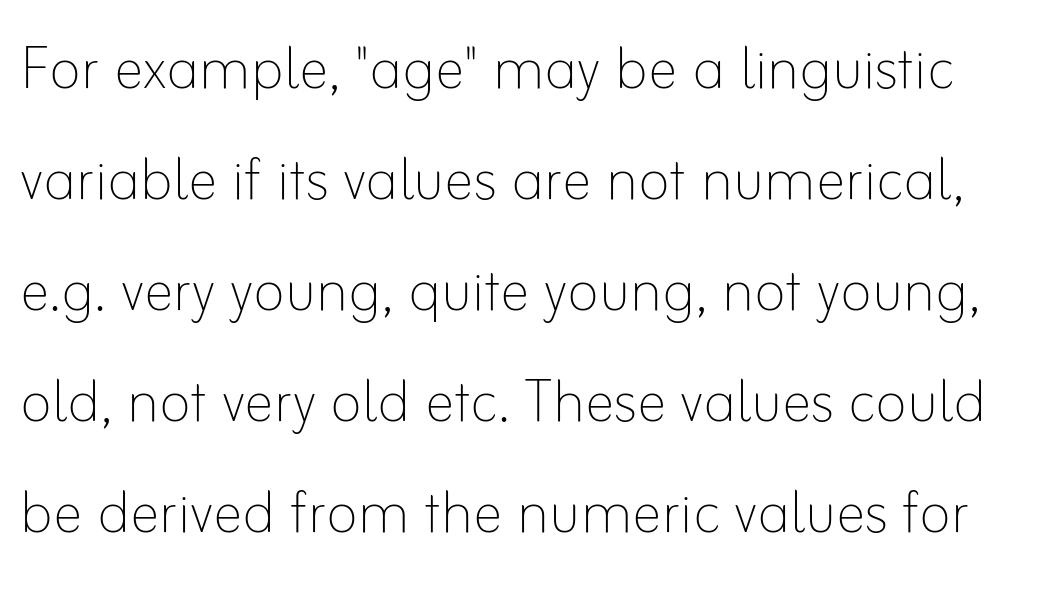
The image shows 75 px thin type, upright; set normal line spacing (1.48x), normal letter spacing, not underlined; low stroke contrast and a small x-height.
